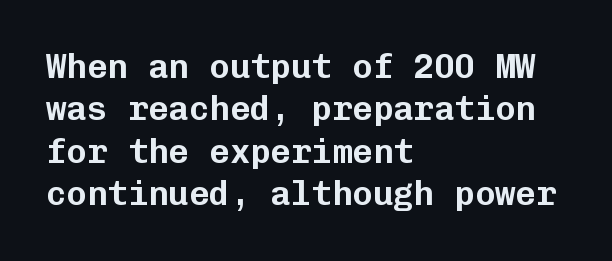
Stroke terminals: plain, sans-serif. Rendered with straight, roman letterforms. Each new line begins a customary step beneath the previous one. The passage shown is typed in a monospace face where columns stay perfectly aligned. The area under the type is left untouched.
